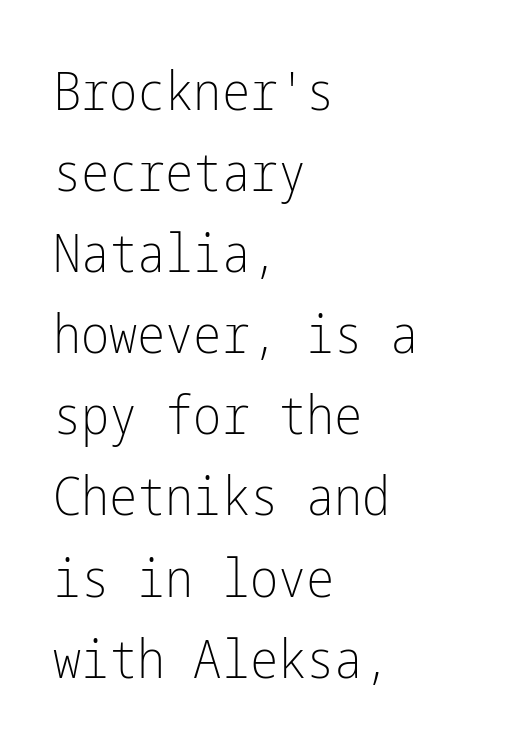
{"serif": "no", "italic": "no", "bold": "no", "weight": "light", "width": "condensed", "stroke_contrast": "low", "x_height": "medium", "underline": "no", "align": "left", "line_spacing": "normal", "line_spacing_ratio": 1.53, "letter_spacing": "normal", "letter_spacing_em": 0.0, "glyph_px": 53}
